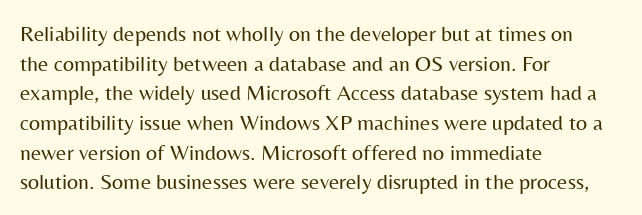
The image shows 22 px text type, upright; set left-aligned, normal line spacing (1.35x), normal letter spacing, not underlined.
